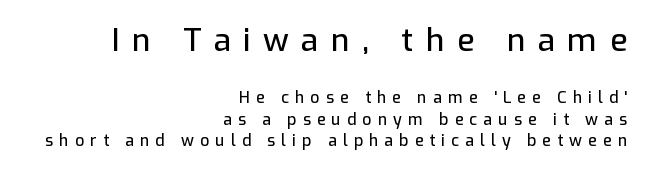
Line endings align vertically; line beginnings do not. Typesetter's note — upper block bumped up in size, lower block left smaller. The letters carry no serifs — their stems end cleanly without finishing strokes. Glyph-to-glyph distance is far greater than everyday printed text. Note the varied advance widths — an 'i' is clearly narrower than an 'm'. Successive baselines arrive at the customary interval.
